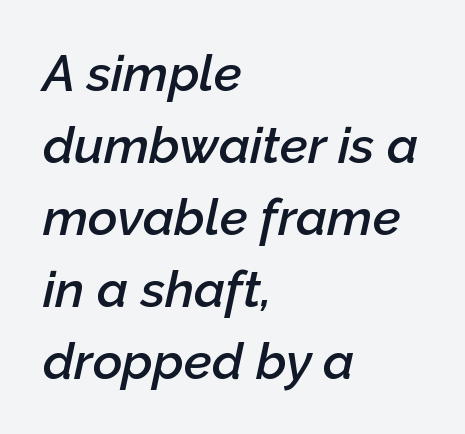
The image shows 51 px semibold type, italic (leaning right); set left-aligned, normal line spacing (1.41x), normal letter spacing, not underlined; low stroke contrast and a medium x-height.
